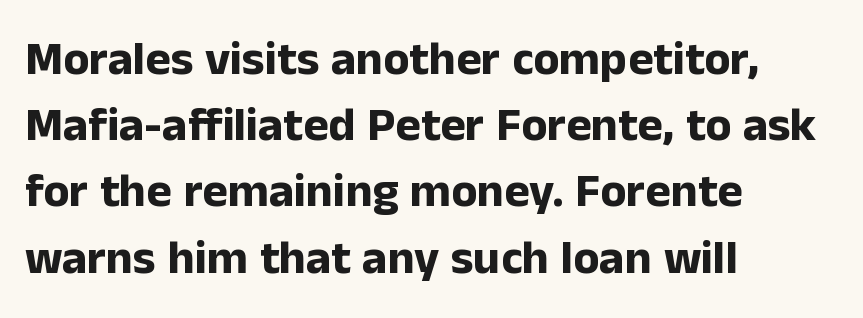
{"serif": "no", "italic": "no", "bold": "yes", "weight": "bold", "width": "normal", "stroke_contrast": "low", "x_height": "medium", "monospaced": "no", "underline": "no", "align": "left", "line_spacing": "normal", "line_spacing_ratio": 1.38, "letter_spacing": "normal", "letter_spacing_em": 0.0, "glyph_px": 48}
